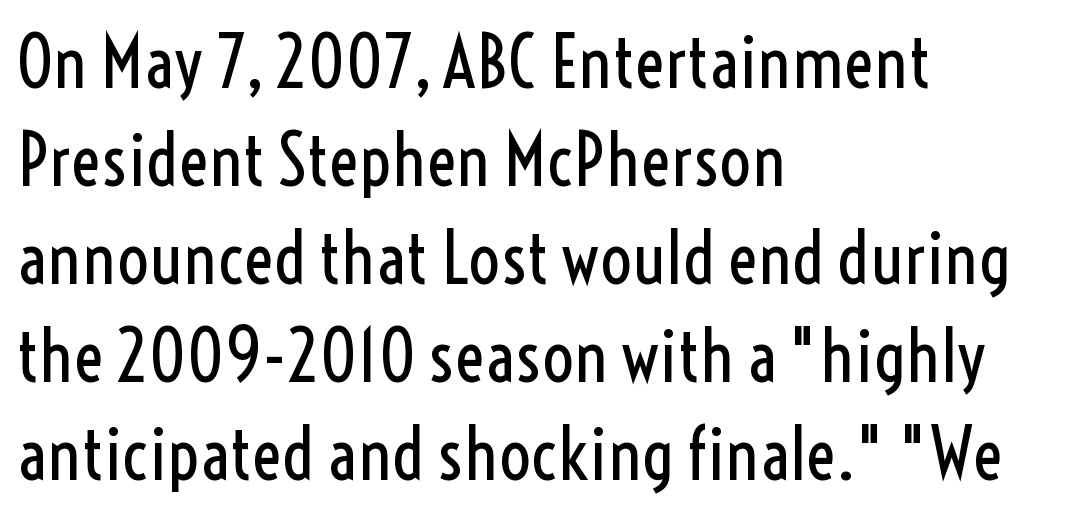
Ascenders rise straight up at ninety degrees. These lines are rendered in a variable-pitch font. Check under the words: just untouched page. On a weight scale, this lands at 450 or below.
